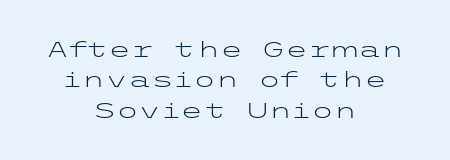
{"italic": "no", "bold": "no", "underline": "no", "align": "center", "line_spacing": "normal", "line_spacing_ratio": 1.45, "letter_spacing": "normal", "letter_spacing_em": 0.0, "glyph_px": 21}
